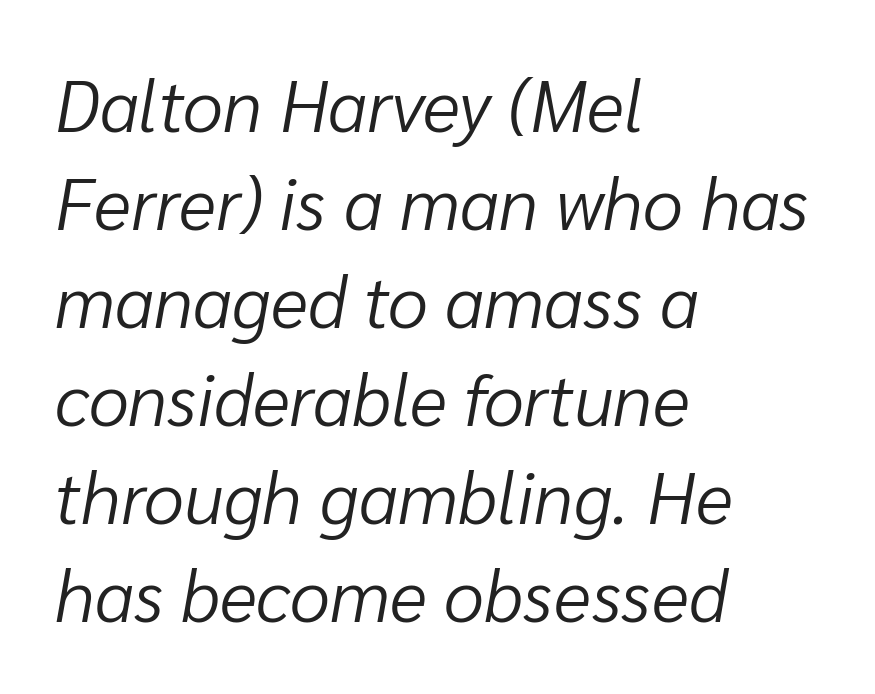
Q: Is the text bold? A: No.
Q: Is the text italic (slanted)? A: Yes, it leans right by about 10 degrees.
Q: Is the text underlined? A: No.
Q: How is the paragraph aligned? A: Left-aligned.
Q: Is the spacing between letters normal or unusually wide? A: Normal.
Q: Is the spacing between lines tight, normal or loose? A: Normal.
Q: Width (condensed, normal, or wide)? A: Normal.
Q: Stroke contrast? A: Low.
Q: x-height? A: Medium.
Q: Monospaced? A: No.
